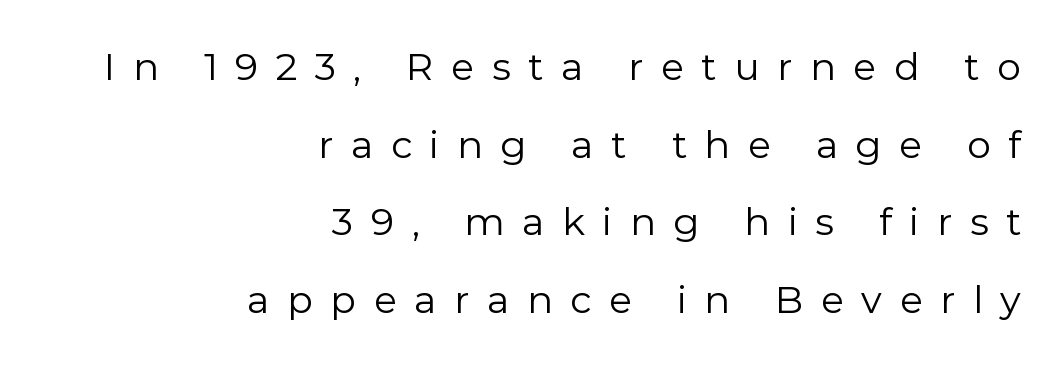
The strokes carry an ordinary text weight at most. Someone cranked the tracking dial way up on this one. The string is rendered with underlining switched off. Examine the stroke ends and you'll find no serifs.
